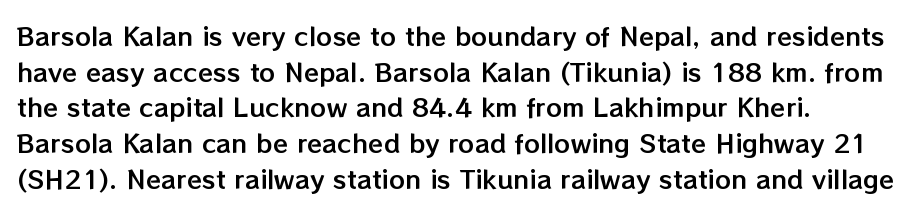
Glyph-to-glyph distance matches everyday printed text. The baseline area is clear. These lines are set flush left with a ragged right edge. Designer's note — italics off, roman on. The rendering uses a moderate line-height, typical for paragraphs.
